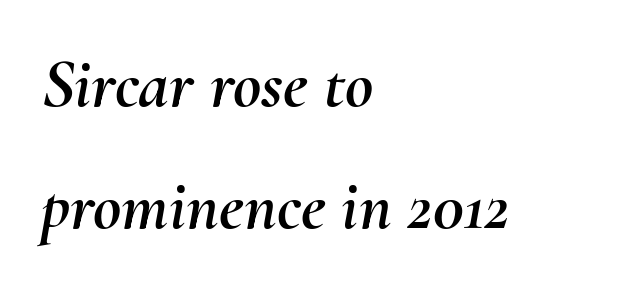
{"italic": "yes", "lean": "right", "slant_degrees": 10, "width": "normal", "stroke_contrast": "medium", "x_height": "small", "monospaced": "no", "underline": "no", "align": "left", "line_spacing_ratio": 1.77, "letter_spacing": "normal", "letter_spacing_em": 0.0, "glyph_px": 69}
